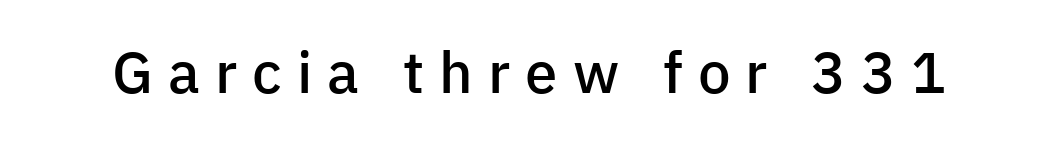
Q: Is the text bold? A: Semi-bold.
Q: Is the text italic (slanted)? A: No, it is upright.
Q: Is the typeface a serif or a sans-serif typeface? A: Sans-serif.
Q: Is the text underlined? A: No.
Q: Is the spacing between letters normal or unusually wide? A: Unusually wide.
Q: Width (condensed, normal, or wide)? A: Normal.
Q: Stroke contrast? A: Low.
Q: x-height? A: Medium.
Q: Monospaced? A: No.
